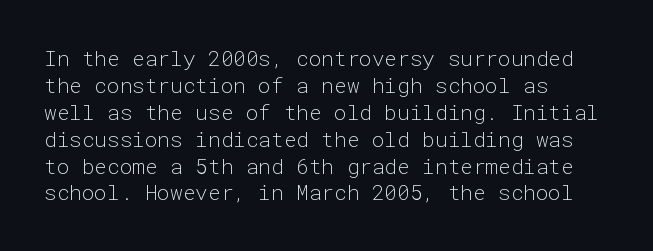
{"italic": "no", "bold": "no", "underline": "no", "align": "left", "line_spacing": "normal", "line_spacing_ratio": 1.28, "letter_spacing": "normal", "letter_spacing_em": 0.0, "glyph_px": 21}
